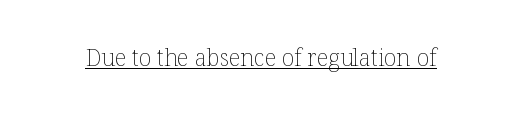
Q: Is the text bold? A: No.
Q: Is the text italic (slanted)? A: No, it is upright.
Q: Is the text underlined? A: Yes.
Q: Is the spacing between letters normal or unusually wide? A: Normal.
